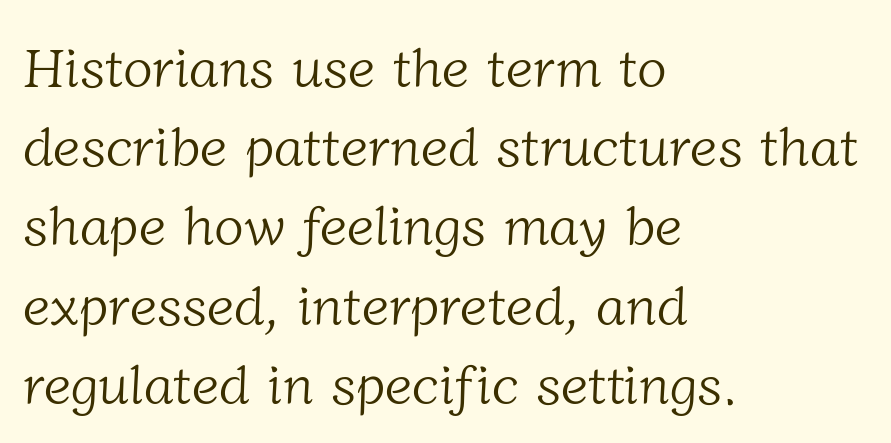
{"serif": "yes", "bold": "no", "weight": "light", "width": "normal", "stroke_contrast": "low", "x_height": "medium", "monospaced": "no", "underline": "no", "align": "left", "line_spacing": "normal", "line_spacing_ratio": 1.44, "letter_spacing": "normal", "letter_spacing_em": 0.0, "glyph_px": 55}
